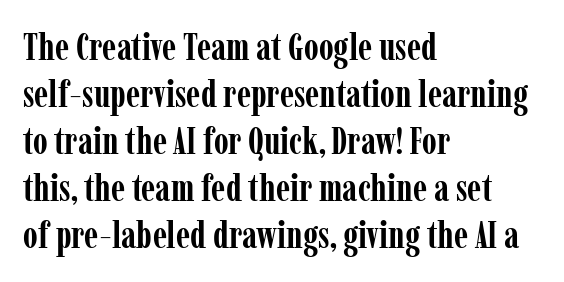
{"serif": "yes", "italic": "no", "bold": "yes", "weight": "semibold", "width": "condensed", "stroke_contrast": "low", "x_height": "medium", "monospaced": "no", "underline": "no", "align": "left", "line_spacing_ratio": 1.24, "letter_spacing": "normal", "letter_spacing_em": 0.0, "glyph_px": 38}
